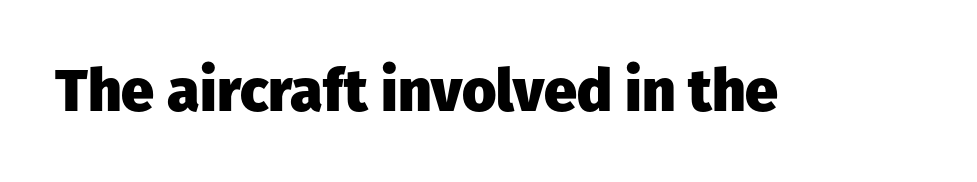
{"serif": "no", "italic": "no", "bold": "yes", "weight": "heavy", "width": "normal", "stroke_contrast": "low", "x_height": "medium", "monospaced": "no", "underline": "no", "letter_spacing": "normal", "letter_spacing_em": 0.0, "glyph_px": 59}
